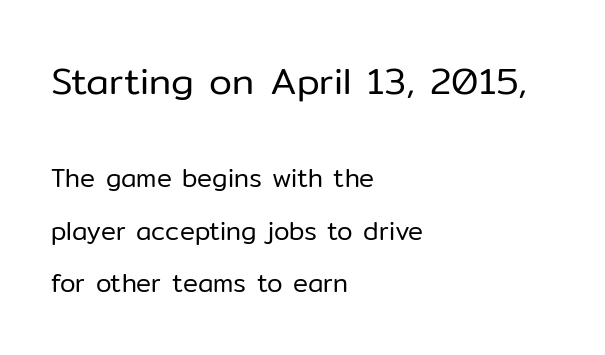
{"serif": "no", "italic": "no", "bold": "no", "weight": "regular", "width": "normal", "stroke_contrast": "low", "x_height": "medium", "monospaced": "no", "underline": "no", "align": "left", "line_spacing": "loose", "line_spacing_ratio": 2.1, "letter_spacing": "normal", "letter_spacing_em": 0.0, "larger_block": "first", "size_ratio": 1.48, "glyph_px": 37}
